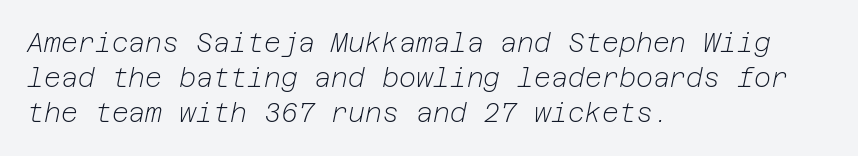
Q: Is the text bold? A: No.
Q: Is the text italic (slanted)? A: Yes, it leans right by about 12 degrees.
Q: Is the text underlined? A: No.
Q: How is the paragraph aligned? A: Left-aligned.
Q: Is the spacing between letters normal or unusually wide? A: Normal.
Q: Is the spacing between lines tight, normal or loose? A: Normal.
